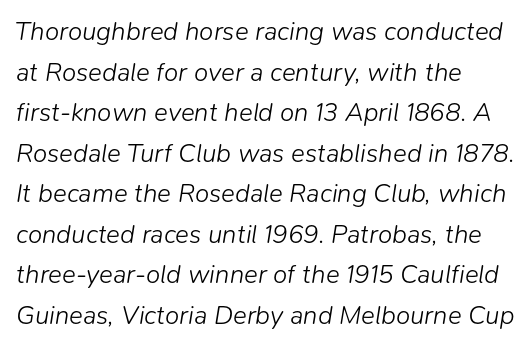
The image shows 26 px text type, italic (leaning right); set left-aligned, normal line spacing (1.56x), normal letter spacing, not underlined.
